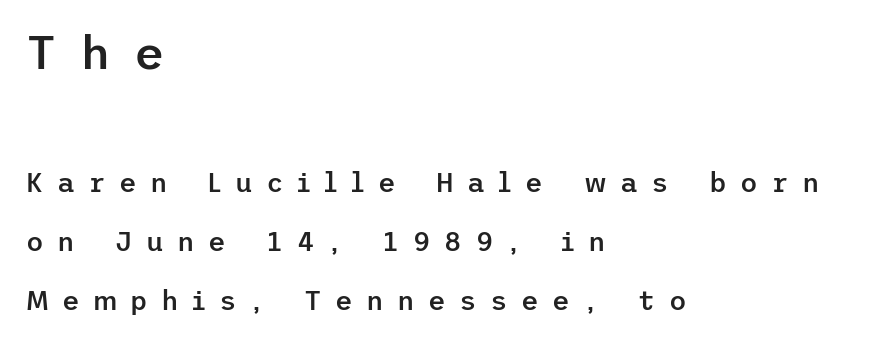
{"serif": "no", "italic": "no", "bold": "semi", "weight": "semibold", "width": "normal", "stroke_contrast": "low", "x_height": "medium", "underline": "no", "align": "left", "line_spacing": "loose", "line_spacing_ratio": 2.19, "letter_spacing": "wide", "letter_spacing_em": 0.5, "larger_block": "first", "size_ratio": 1.74, "glyph_px": 47}
